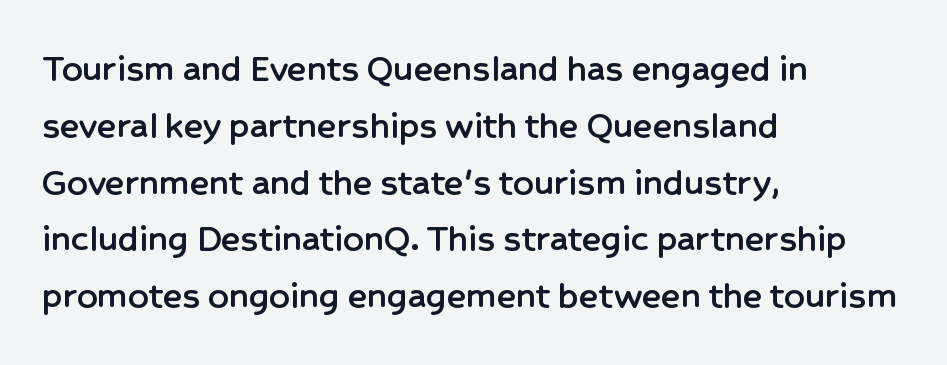
The image shows 40 px sans-serif type, upright; set left-aligned, normal line spacing (1.42x), normal letter spacing, not underlined; low stroke contrast and a medium x-height.
